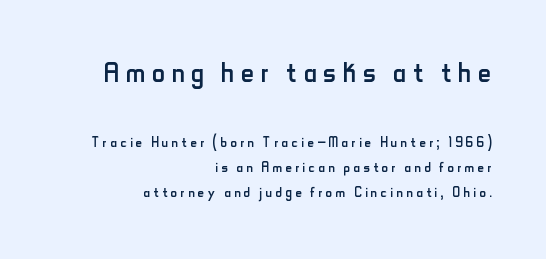
Type without underlining. The rendering uses natural spacing where letterforms have individual widths. A typesetter would label this face a sans. Weight: regular or lighter. Size contrast runs from large at the top to small at the bottom. The letters stand straight up with perfectly vertical stems.
